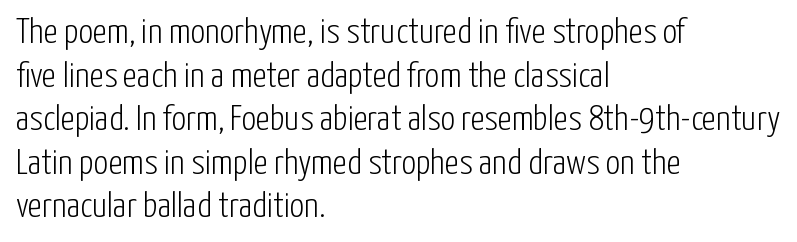
Q: Is the text bold? A: No.
Q: Is the text italic (slanted)? A: No, it is upright.
Q: Is the typeface a serif or a sans-serif typeface? A: Sans-serif.
Q: Is the text underlined? A: No.
Q: How is the paragraph aligned? A: Left-aligned.
Q: Is the spacing between letters normal or unusually wide? A: Normal.
Q: Width (condensed, normal, or wide)? A: Condensed.
Q: Stroke contrast? A: Low.
Q: x-height? A: Medium.
Q: Monospaced? A: No.
